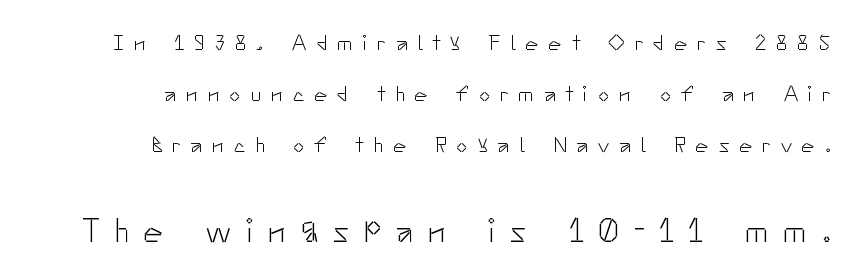
The image shows 33 px light sans-serif type, upright; set right-aligned, loose line spacing (2.32x), unusually wide letter spacing (+0.45 em), not underlined; the second (bottom) block is 1.5x larger; low stroke contrast and a small x-height.
